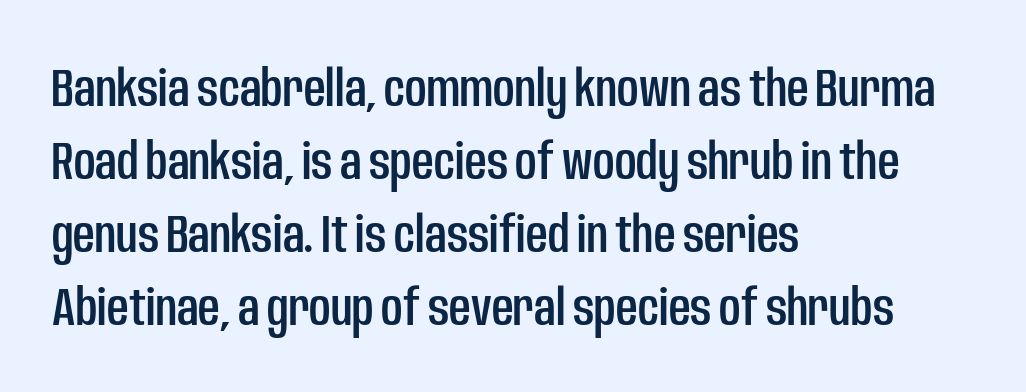
{"serif": "no", "italic": "no", "width": "condensed", "stroke_contrast": "low", "x_height": "large", "monospaced": "no", "underline": "no", "align": "left", "line_spacing": "normal", "line_spacing_ratio": 1.38, "letter_spacing": "normal", "letter_spacing_em": 0.0, "glyph_px": 53}
